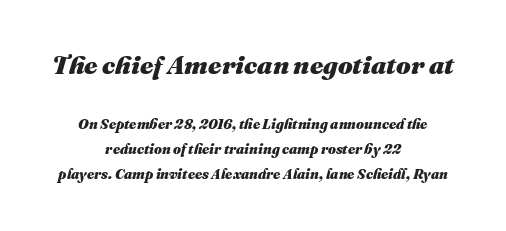
Q: Is the text bold? A: Yes.
Q: Is the text italic (slanted)? A: Yes, it leans right by about 16 degrees.
Q: Is the text underlined? A: No.
Q: How is the paragraph aligned? A: Centered.
Q: Is the spacing between letters normal or unusually wide? A: Normal.
Q: Which block of text is set in a larger size, the first (top) or the second (bottom)? A: The first (top) one.
